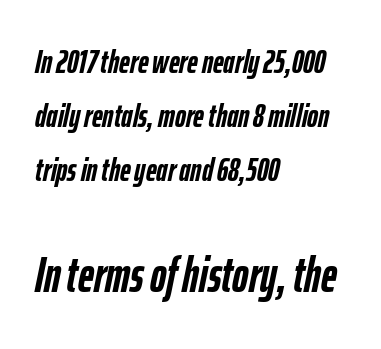
Unmarked baselines from the first word to the last. These lines are rendered in a variable-pitch font. There's an unmistakable incline to the writing here. The lower block of text is set noticeably larger than the block above it. Spacing between characters is what you'd get straight out of the box. Plenty of ink on the page — the face is bold.
